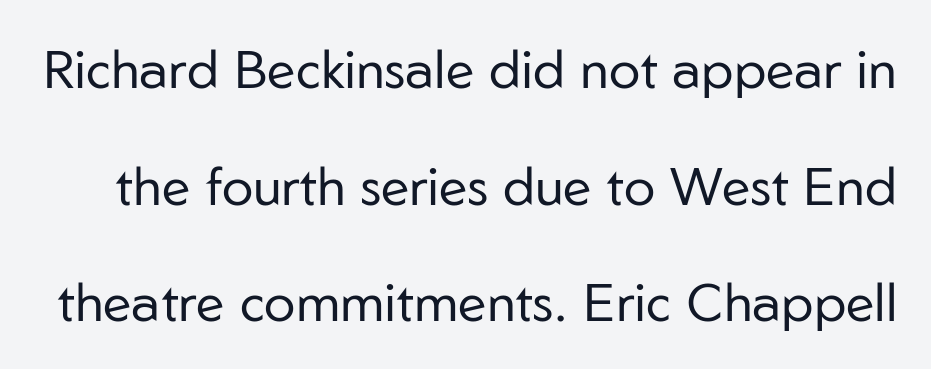
Heft: none added — not bold. This is sans-serif lettering, the kind often seen on screens and signage. Caption: standard tracking, unaltered. Successive baselines arrive slowly, with a big drop between each.
